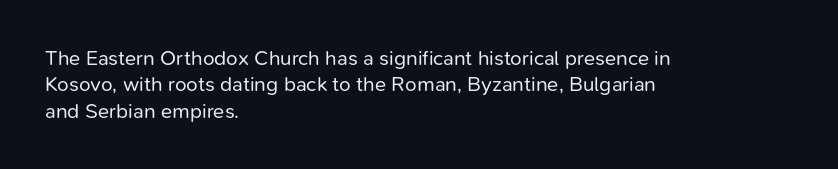
The image shows 21 px text type, upright; set left-aligned, normal line spacing (1.26x), normal letter spacing, not underlined.
